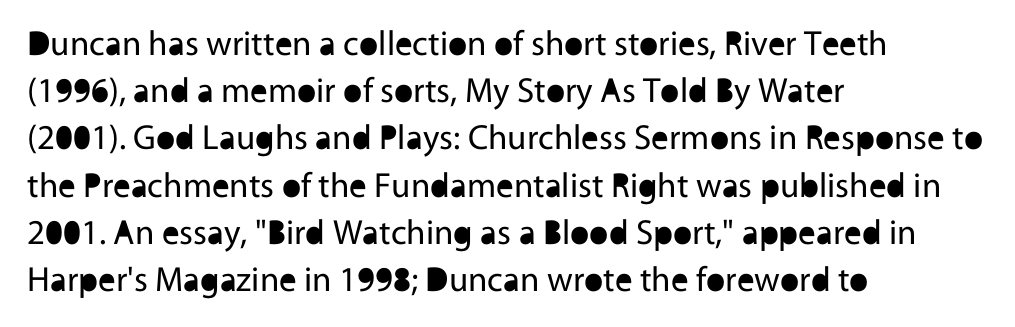
The image shows 35 px regular-weight sans-serif type, upright; set left-aligned, normal line spacing (1.35x), normal letter spacing, not underlined; a medium x-height.
